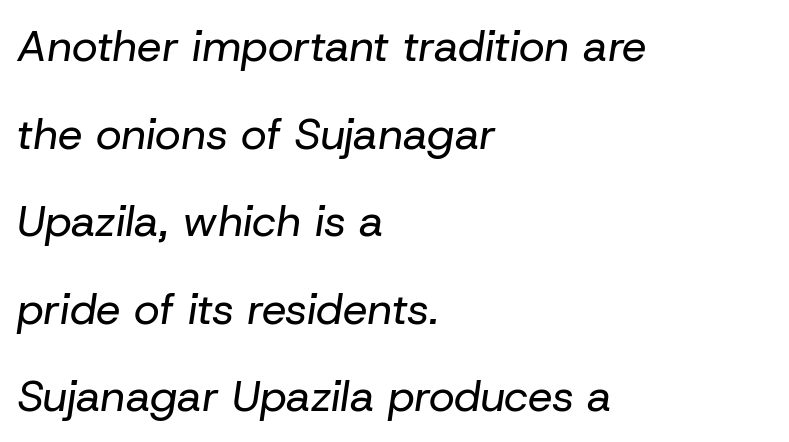
The image shows 44 px regular-weight type, italic (leaning right); set left-aligned, loose line spacing (1.99x), normal letter spacing, not underlined; low stroke contrast and a medium x-height.
